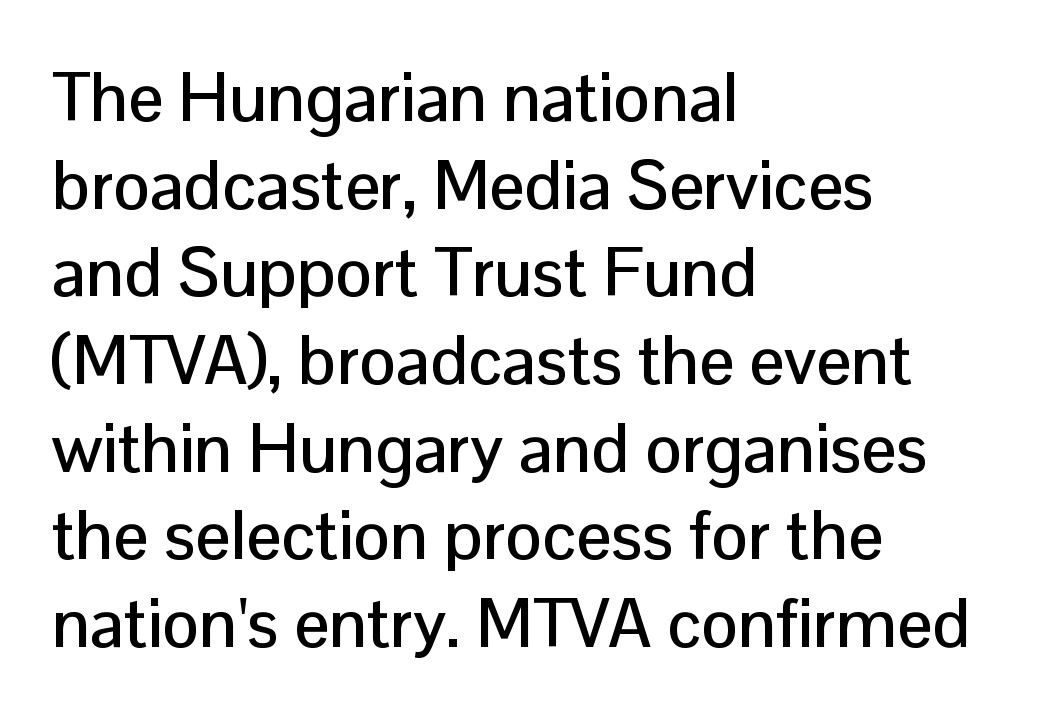
{"serif": "no", "italic": "no", "width": "normal", "stroke_contrast": "low", "x_height": "medium", "monospaced": "no", "underline": "no", "align": "left", "line_spacing": "normal", "line_spacing_ratio": 1.27, "letter_spacing": "normal", "letter_spacing_em": 0.0, "glyph_px": 69}
